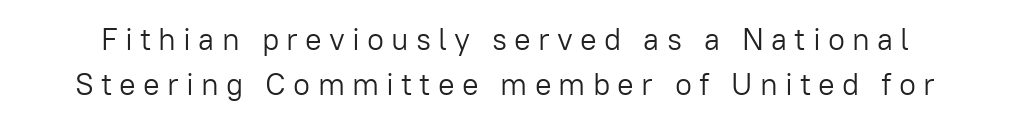
The image shows 31 px light sans-serif type, upright; set normal line spacing (1.44x), unusually wide letter spacing (+0.23 em), not underlined; low stroke contrast and a medium x-height.
